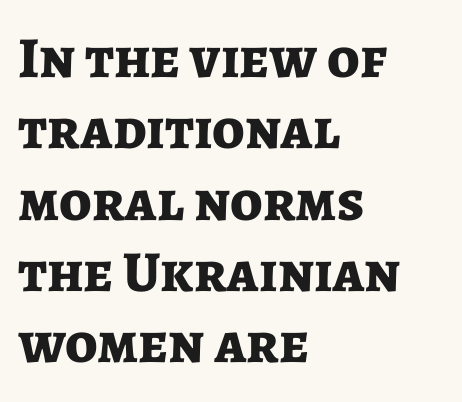
{"serif": "no", "italic": "no", "bold": "yes", "weight": "bold", "width": "normal", "stroke_contrast": "low", "x_height": "medium", "monospaced": "no", "underline": "no", "align": "left", "line_spacing_ratio": 1.23, "letter_spacing": "normal", "letter_spacing_em": 0.0, "glyph_px": 58}
